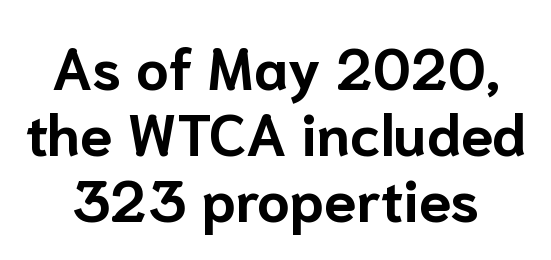
The image shows 58 px bold sans-serif type, upright; set tight line spacing (1.14x), normal letter spacing, not underlined; low stroke contrast and a medium x-height.
